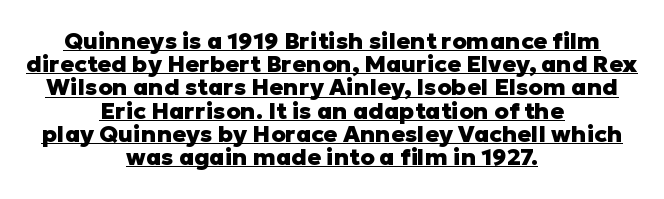
Heavy-handed strokes throughout: this text is bold. No extra tracking has been applied to these lines. Rows of type sit shoulder to shoulder in the vertical direction. The lines are quadded center. Students, observe the line beneath the letters — that is underlining. Every stem runs plumb, perpendicular to the baseline.
